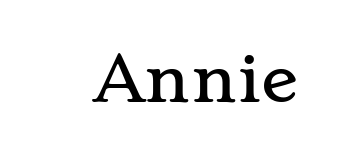
Anything drawn beneath the words? Only blank space. Each letter's strokes conclude with small projecting serifs. The passage shown has conventional tracking throughout. The rendering uses natural spacing where letterforms have individual widths. Style check: upright.
